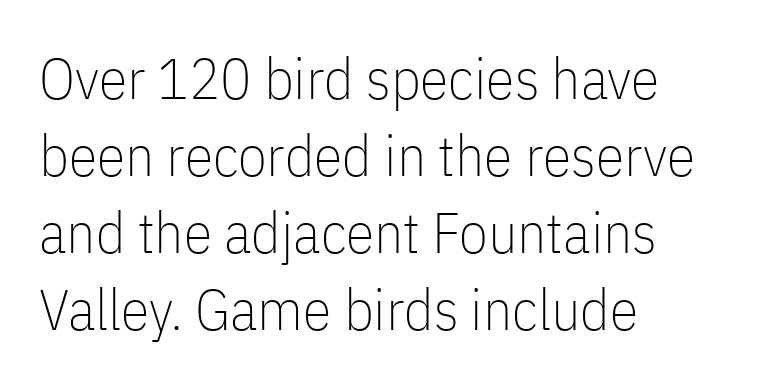
The image shows 58 px thin, condensed sans-serif type, upright; set left-aligned, normal line spacing (1.33x), normal letter spacing, not underlined; low stroke contrast and a medium x-height.
